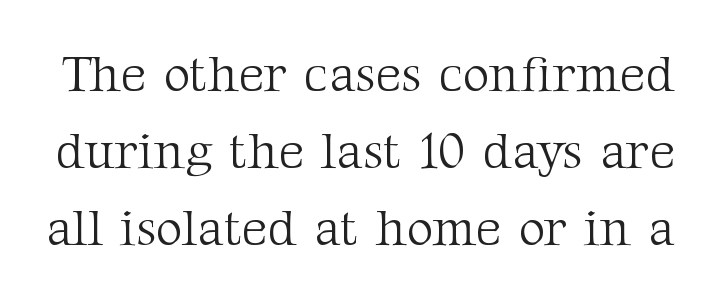
{"serif": "yes", "italic": "no", "bold": "no", "weight": "light", "width": "normal", "stroke_contrast": "medium", "x_height": "medium", "monospaced": "no", "underline": "no", "line_spacing": "normal", "line_spacing_ratio": 1.51, "letter_spacing": "normal", "letter_spacing_em": 0.0, "glyph_px": 51}
